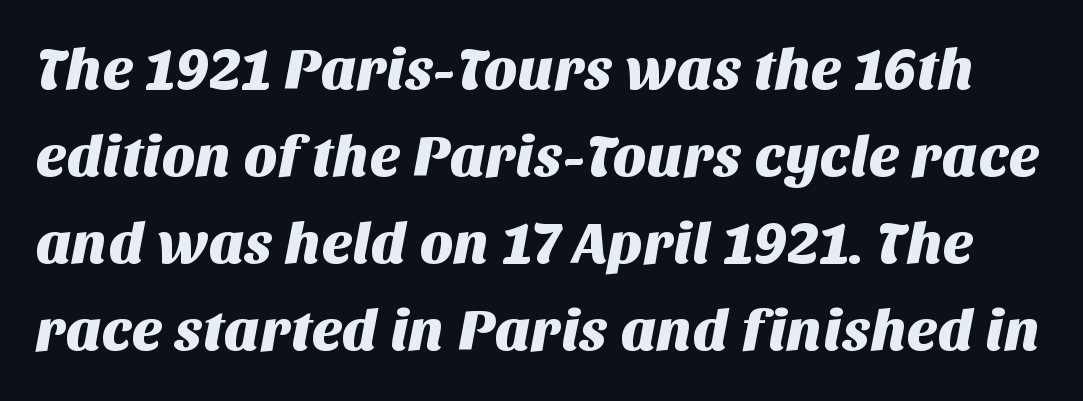
Q: Is the typeface a serif or a sans-serif typeface? A: Sans-serif.
Q: Is the text underlined? A: No.
Q: Is the spacing between letters normal or unusually wide? A: Normal.
Q: Is the spacing between lines tight, normal or loose? A: Normal.
Q: Width (condensed, normal, or wide)? A: Normal.
Q: Stroke contrast? A: Medium.
Q: x-height? A: Large.
Q: Monospaced? A: No.
